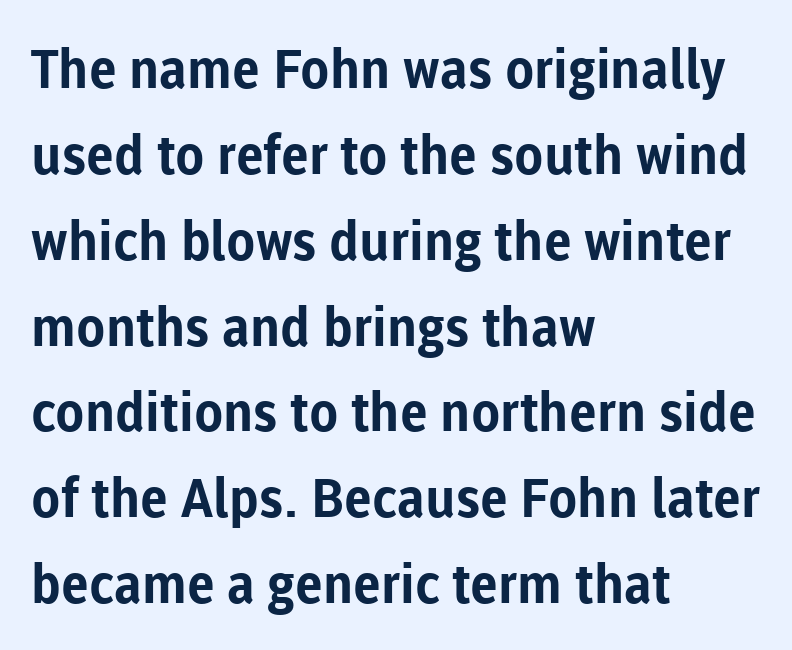
Q: Is the text bold? A: Yes.
Q: Is the text italic (slanted)? A: No, it is upright.
Q: Is the typeface a serif or a sans-serif typeface? A: Sans-serif.
Q: Is the text underlined? A: No.
Q: How is the paragraph aligned? A: Left-aligned.
Q: Is the spacing between letters normal or unusually wide? A: Normal.
Q: Is the spacing between lines tight, normal or loose? A: Normal.
Q: Width (condensed, normal, or wide)? A: Normal.
Q: Stroke contrast? A: Low.
Q: x-height? A: Medium.
Q: Monospaced? A: No.
